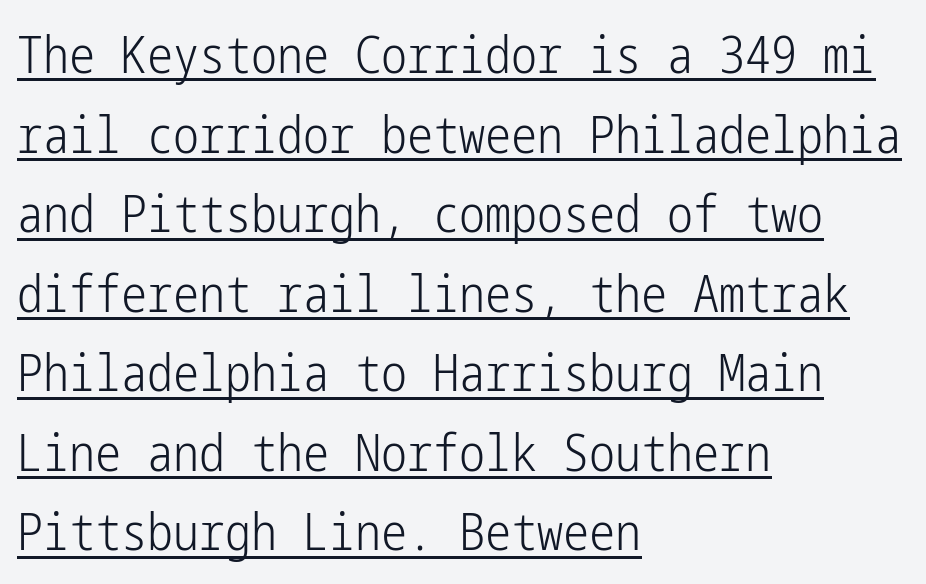
The image shows 52 px light, condensed sans-serif type, upright; set left-aligned, normal line spacing (1.53x), normal letter spacing, underlined; low stroke contrast and a medium x-height.
